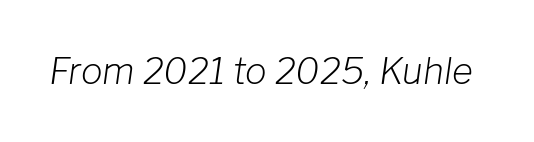
The image shows 36 px light type, italic (leaning right); set normal letter spacing, not underlined; low stroke contrast and a medium x-height.
